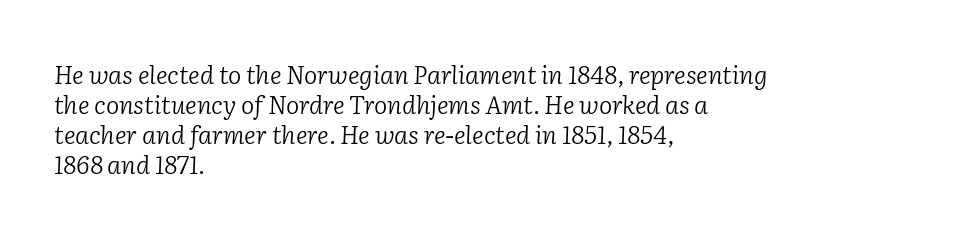
{"italic": "yes", "lean": "right", "slant_degrees": 2, "bold": "no", "underline": "no", "align": "left", "line_spacing_ratio": 1.2, "letter_spacing": "normal", "letter_spacing_em": 0.0, "glyph_px": 25}
